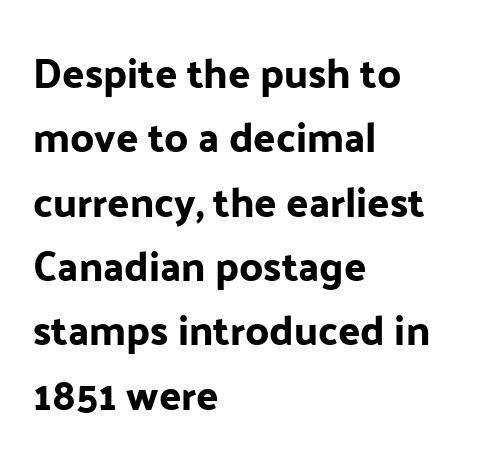
The ragged edge is on the right, which tells us the setting is flush left. Posture: upright roman. Note the varied advance widths — an 'i' is clearly narrower than an 'm'. Nothing sits at the stroke ends, so this counts as sans-serif. Nobody touched the tracking dial on this one.
